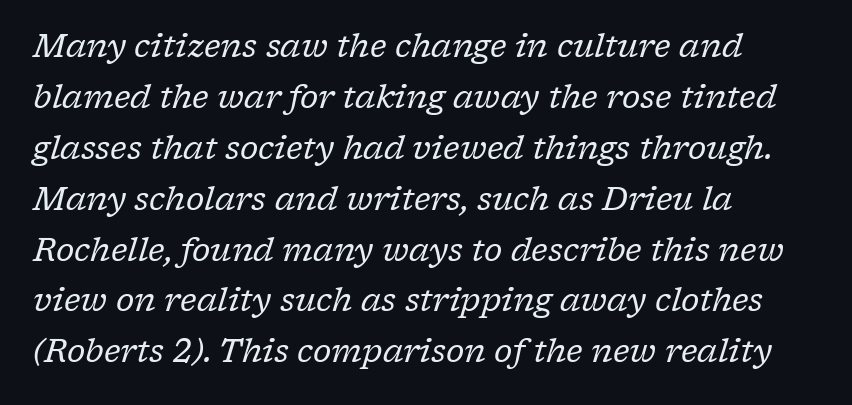
Looks like regular typesetting: each glyph gets only the width it needs. The specimen reads as italic at a glance. The weight tops out at a normal text grade. I'd call this a serif setting — the letters wear small feet.
